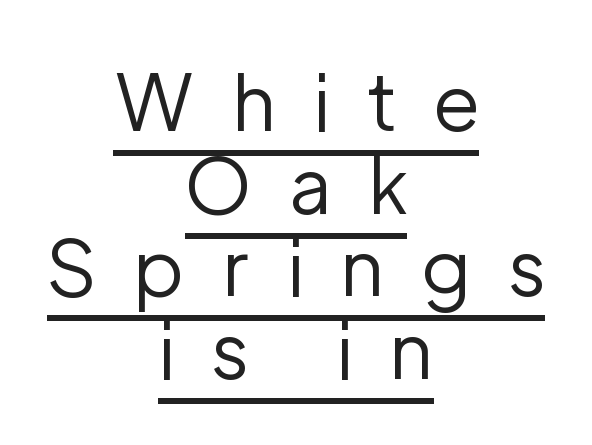
{"serif": "no", "italic": "no", "bold": "no", "weight": "regular", "width": "normal", "stroke_contrast": "low", "x_height": "medium", "monospaced": "no", "underline": "yes", "align": "center", "line_spacing": "tight", "line_spacing_ratio": 1.06, "letter_spacing": "wide", "letter_spacing_em": 0.49, "glyph_px": 78}
